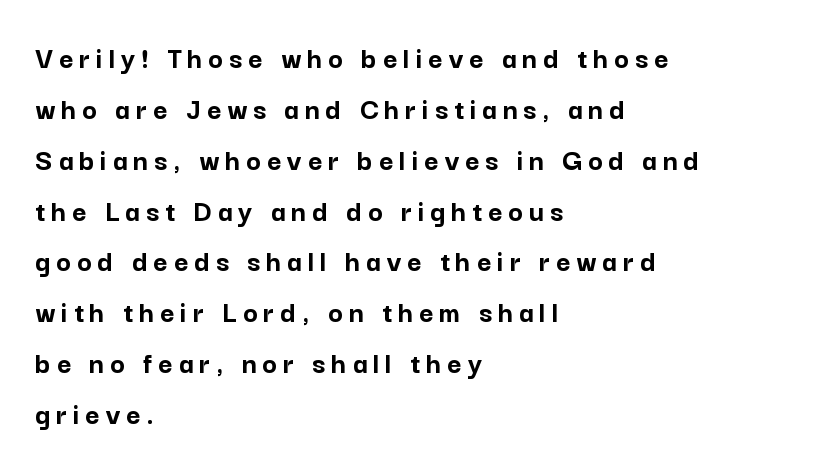
The image shows 31 px semibold sans-serif type, upright; set left-aligned, normal line spacing (1.64x), not underlined; low stroke contrast and a medium x-height.
